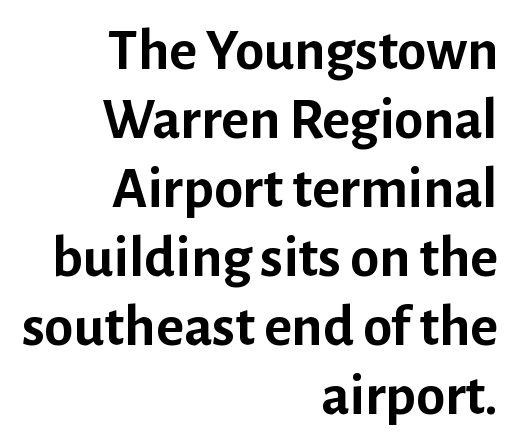
The image shows 59 px semibold sans-serif type, upright; set right-aligned, line spacing 1.17x, normal letter spacing, not underlined; low stroke contrast and a medium x-height.
